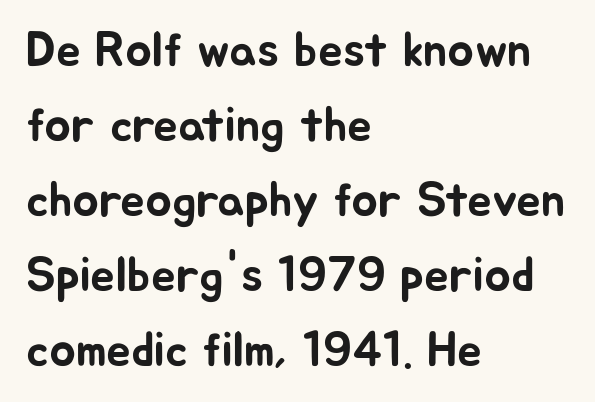
The image shows 49 px sans-serif type, upright; set left-aligned, normal line spacing (1.53x), normal letter spacing, not underlined; low stroke contrast and a medium x-height.
